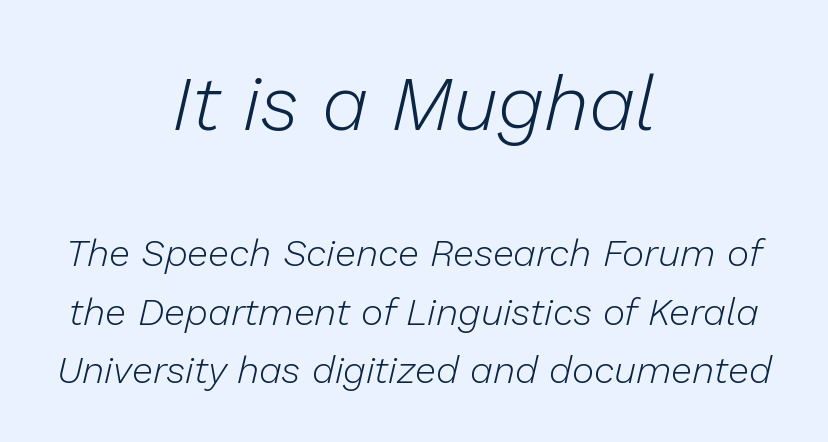
Q: Is the text bold? A: No.
Q: Is the text italic (slanted)? A: Yes, it leans right by about 13 degrees.
Q: Is the text underlined? A: No.
Q: How is the paragraph aligned? A: Centered.
Q: Is the spacing between letters normal or unusually wide? A: Normal.
Q: Is the spacing between lines tight, normal or loose? A: Normal.
Q: Which block of text is set in a larger size, the first (top) or the second (bottom)? A: The first (top) one.
Q: Width (condensed, normal, or wide)? A: Normal.
Q: Stroke contrast? A: Low.
Q: x-height? A: Medium.
Q: Monospaced? A: No.
